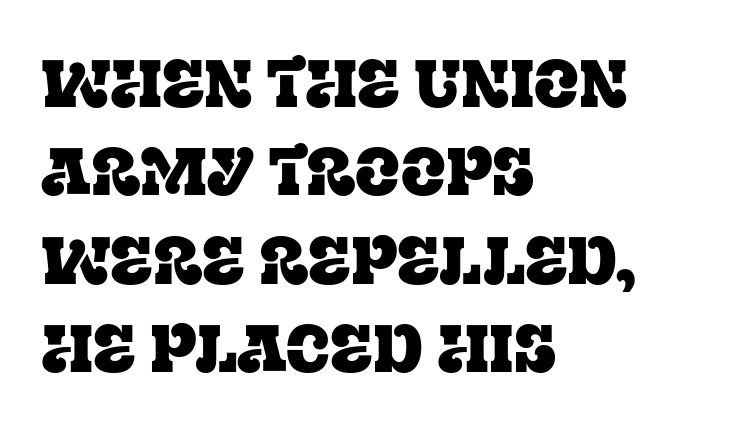
Reading down the column, the eye jumps a familiar distance to each next line. Posture: vertical. The area under the type is left untouched. Proportional: the letters do not fall into vertical columns. The type family on display is of the serif kind.
